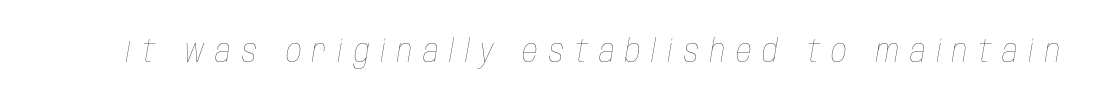
{"italic": "yes", "lean": "right", "slant_degrees": 10, "bold": "no", "weight": "thin", "width": "condensed", "stroke_contrast": "low", "x_height": "large", "monospaced": "no", "underline": "no", "letter_spacing": "wide", "letter_spacing_em": 0.35, "glyph_px": 31}
